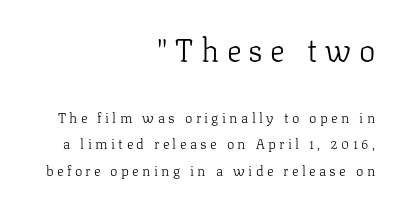
Q: Is the text bold? A: No.
Q: Is the text italic (slanted)? A: No, it is upright.
Q: Is the typeface a serif or a sans-serif typeface? A: Serif.
Q: Is the text underlined? A: No.
Q: How is the paragraph aligned? A: Right-aligned.
Q: Is the spacing between letters normal or unusually wide? A: Unusually wide.
Q: Which block of text is set in a larger size, the first (top) or the second (bottom)? A: The first (top) one.
Q: Width (condensed, normal, or wide)? A: Normal.
Q: Stroke contrast? A: Low.
Q: x-height? A: Medium.
Q: Monospaced? A: No.
